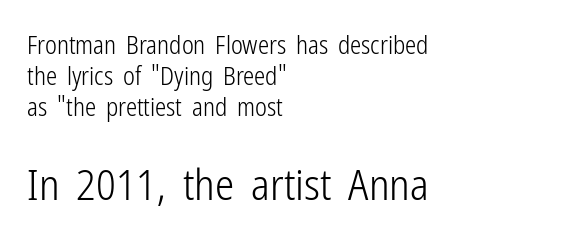
Q: Is the text bold? A: No.
Q: Is the text italic (slanted)? A: No, it is upright.
Q: Is the typeface a serif or a sans-serif typeface? A: Sans-serif.
Q: Is the text underlined? A: No.
Q: How is the paragraph aligned? A: Left-aligned.
Q: Is the spacing between letters normal or unusually wide? A: Normal.
Q: Which block of text is set in a larger size, the first (top) or the second (bottom)? A: The second (bottom) one.
Q: Width (condensed, normal, or wide)? A: Condensed.
Q: Stroke contrast? A: Low.
Q: x-height? A: Medium.
Q: Monospaced? A: No.
